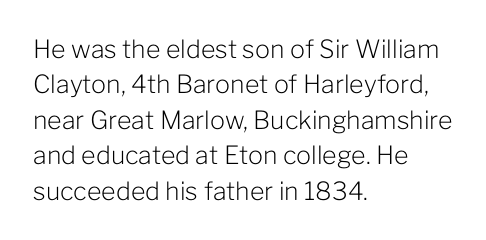
Plain, unruled lines of type. Is the type heavy? It reads as light-to-regular instead. Interline gaps are of average width in this sample. In terms of posture, this sample is upright. These lines are set flush left with a ragged right edge. Nothing unusual about the tracking: characters are spaced as the font intends.
